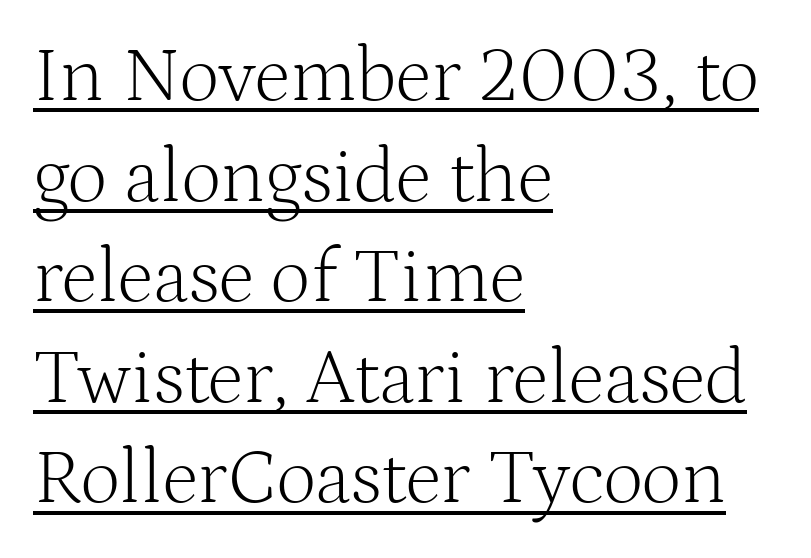
Q: Is the text bold? A: No.
Q: Is the text italic (slanted)? A: No, it is upright.
Q: Is the typeface a serif or a sans-serif typeface? A: Serif.
Q: Is the text underlined? A: Yes.
Q: How is the paragraph aligned? A: Left-aligned.
Q: Is the spacing between letters normal or unusually wide? A: Normal.
Q: Is the spacing between lines tight, normal or loose? A: Normal.
Q: Width (condensed, normal, or wide)? A: Normal.
Q: Stroke contrast? A: Medium.
Q: x-height? A: Medium.
Q: Monospaced? A: No.
